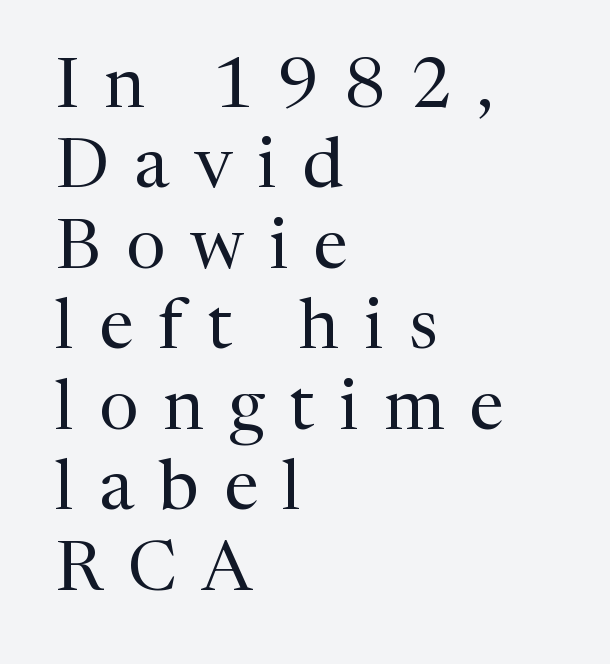
Compared with typical paragraphs, the rows here are closer together. The area under the type is left untouched. Old-style or modern, the face here clearly has serifs. Designer's note — italics off, roman on.
